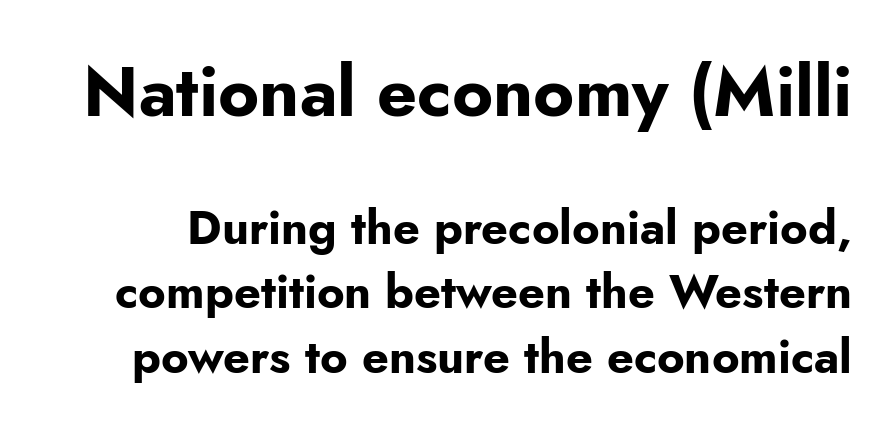
You can tell from the bare stems that sans-serif type was used. Each row of text sits above clean, open space. Whoever set this made the first block the dominant, larger element. As a designer I'd log this as weight 700, bold. Is there any slant? The stems are plumb. Reading down the column, the eye jumps a familiar distance to each next line.
